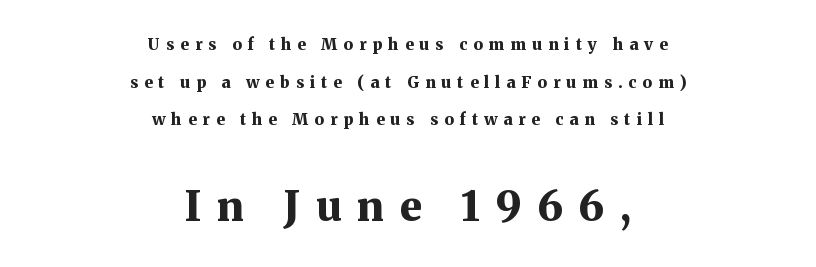
The image shows 41 px bold serif type, upright; set centered, loose line spacing (2.35x), unusually wide letter spacing (+0.38 em), not underlined; the second (bottom) block is 2.56x larger; medium stroke contrast and a medium x-height.
